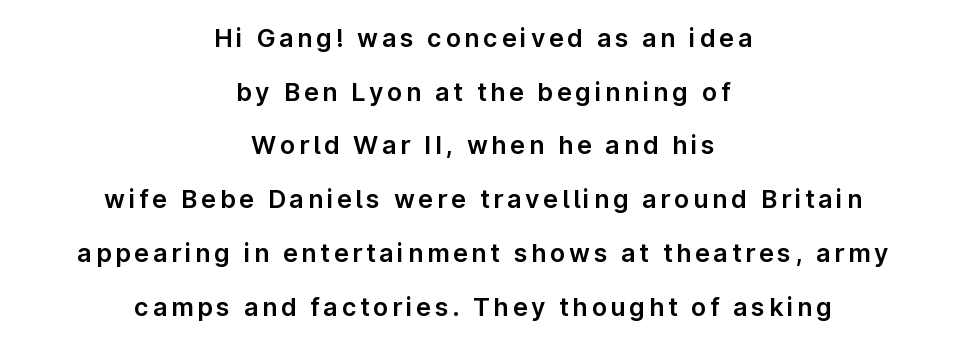
The image shows 25 px text type, upright; set centered, loose line spacing (2.15x), not underlined.
